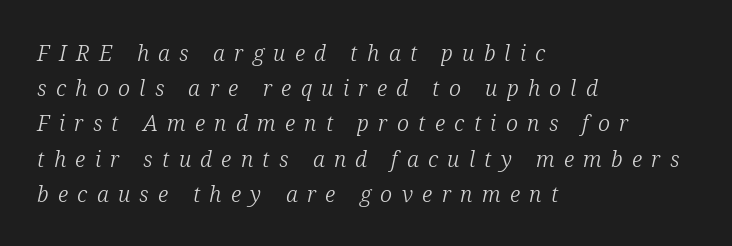
Q: Is the text bold? A: No.
Q: Is the text italic (slanted)? A: Yes, it leans right by about 12 degrees.
Q: Is the text underlined? A: No.
Q: How is the paragraph aligned? A: Left-aligned.
Q: Is the spacing between letters normal or unusually wide? A: Unusually wide.
Q: Is the spacing between lines tight, normal or loose? A: Normal.
